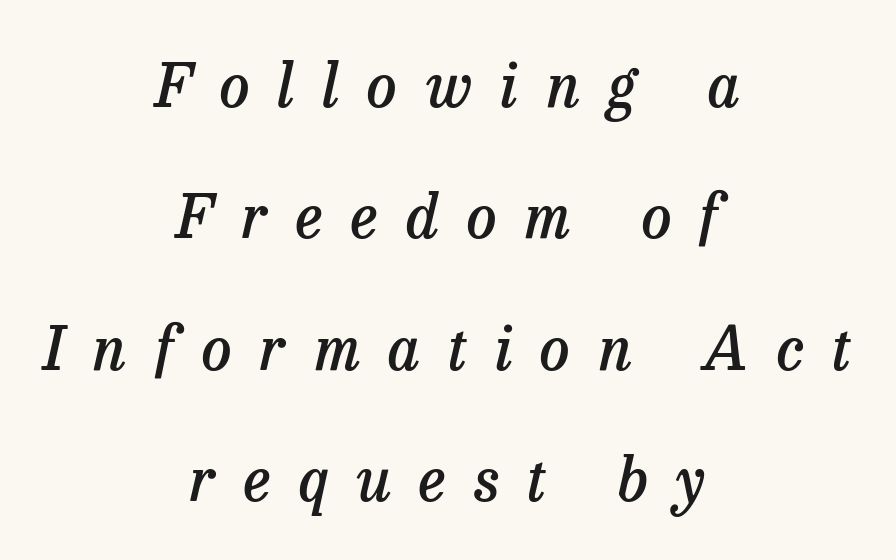
{"serif": "yes", "italic": "yes", "lean": "right", "slant_degrees": 13, "bold": "semi", "weight": "semibold", "width": "normal", "stroke_contrast": "low", "x_height": "medium", "monospaced": "no", "underline": "no", "align": "center", "line_spacing": "loose", "line_spacing_ratio": 2.19, "letter_spacing": "wide", "letter_spacing_em": 0.47, "glyph_px": 60}
